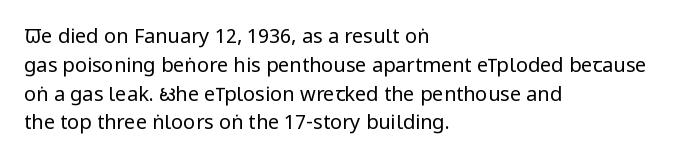
Vertical strokes here are truly vertical. The typesetting does not lean heavy: it is not bold. These lines keep a tight, regular rhythm from letter to letter. Anything drawn beneath the words? Only blank space. The designer left line spacing at the default. Caption: multi-line text, flush left, ragged right.
